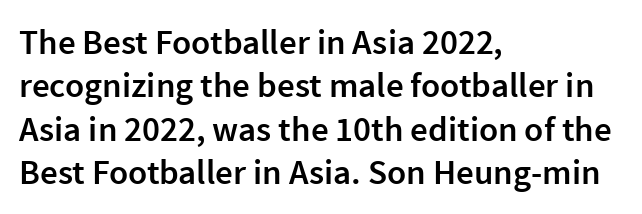
The image shows 35 px semibold sans-serif type, upright; set left-aligned, line spacing 1.24x, normal letter spacing, not underlined; a medium x-height.
